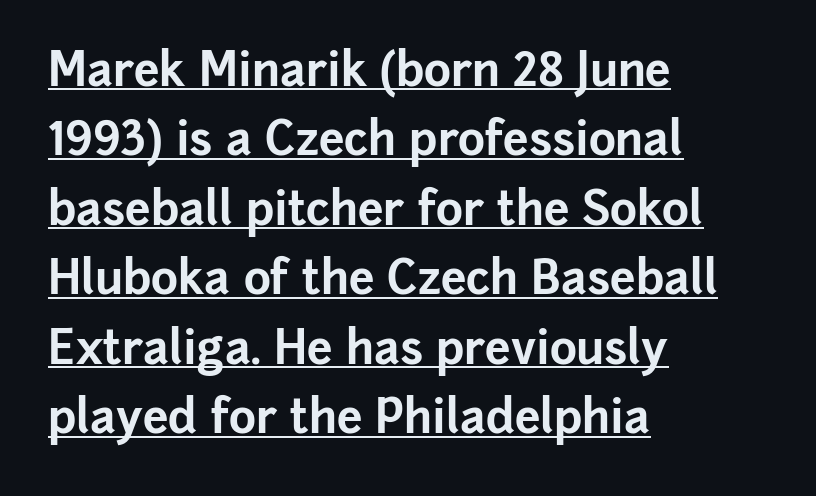
Check the space under the baseline: a stroke is drawn there. The font family rendered here belongs to the sans-serif group. The specimen reads as upright at a glance. The passage shown is typed in a proportional face where columns would drift.
